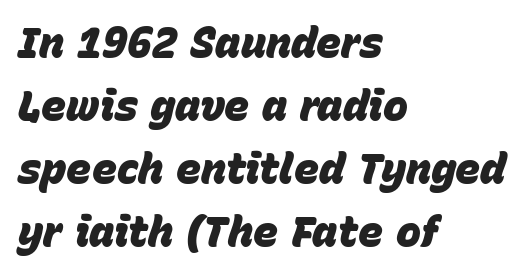
These lines carry a lot of weight — the face is fully bold. Does the leading feel generous? No, just average. Left-aligned paragraph, ragged on the right. A typesetter would call this proportional, since set widths differ per character.
